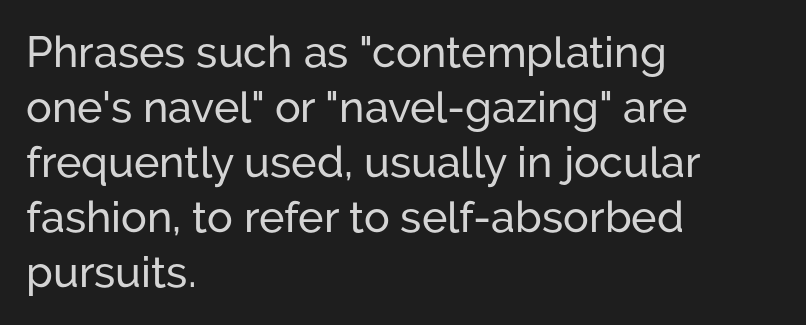
Posture: upright roman. Leftover space on each line is placed entirely after the last word. The rendering uses natural spacing where letterforms have individual widths. No extra tracking has been applied to these lines.
